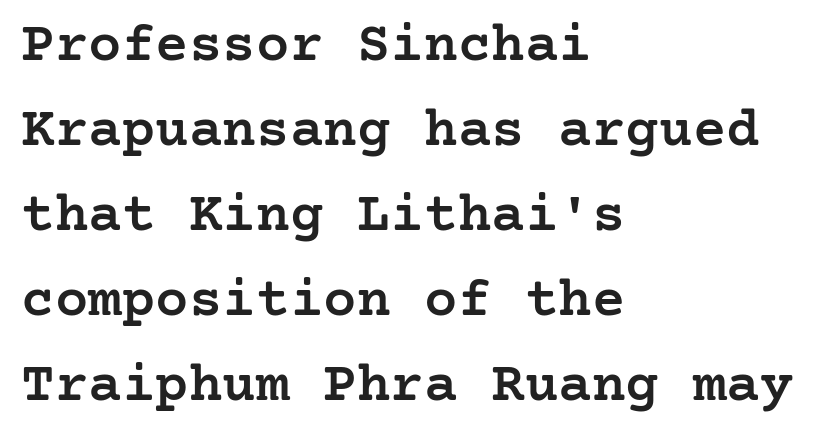
The image shows 56 px semibold serif type, upright; set left-aligned, normal line spacing (1.52x), normal letter spacing, not underlined; low stroke contrast and a medium x-height.
